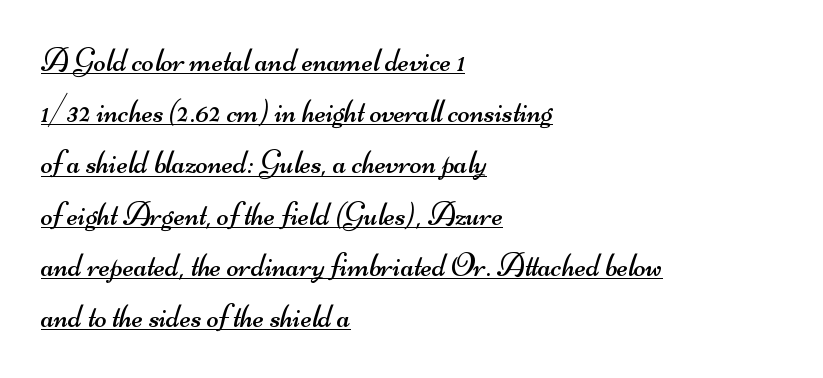
The image shows 32 px regular-weight, wide sans-serif type; set left-aligned, normal line spacing (1.6x), normal letter spacing, underlined; medium stroke contrast and a small x-height.
